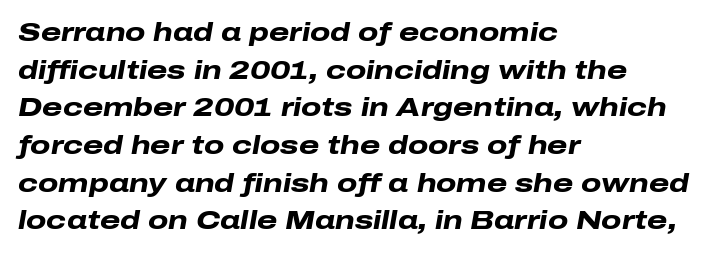
Q: Is the text bold? A: Yes.
Q: Is the text italic (slanted)? A: Yes, it leans right by about 10 degrees.
Q: Is the text underlined? A: No.
Q: How is the paragraph aligned? A: Left-aligned.
Q: Is the spacing between letters normal or unusually wide? A: Normal.
Q: Is the spacing between lines tight, normal or loose? A: Normal.
